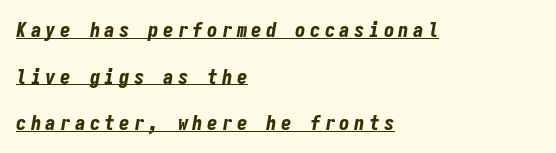
The image shows 21 px bold type, italic (leaning right); set left-aligned, loose line spacing (2.22x), unusually wide letter spacing (+0.2 em), underlined.
